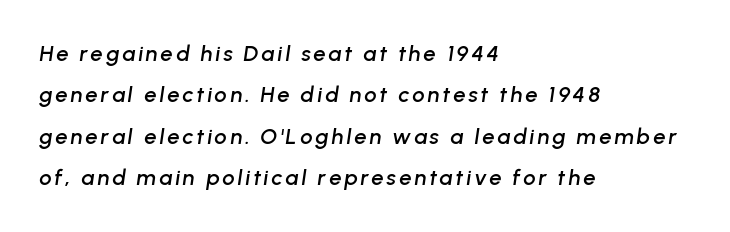
{"italic": "yes", "lean": "right", "slant_degrees": 8, "underline": "no", "align": "left", "line_spacing_ratio": 1.88, "glyph_px": 22}
